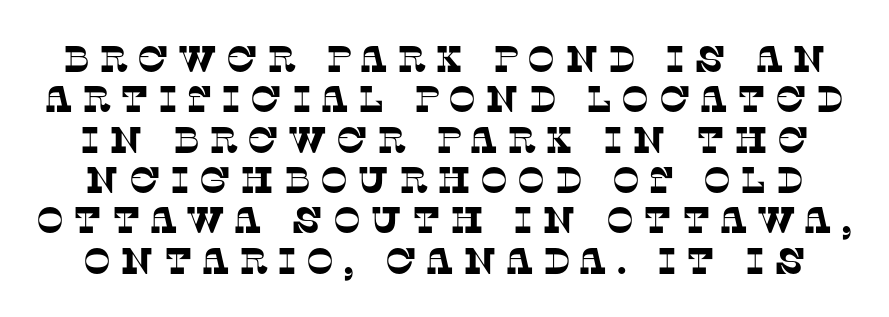
You could barely slide anything between these rows. Characters follow at a spacing far wider than the type designer built in. Is this a fixed-width face? No — the glyphs have proportional, varying widths. Just letters on the line, the space beneath them empty. Serif or sans? Serif — the stroke terminals have little feet.
